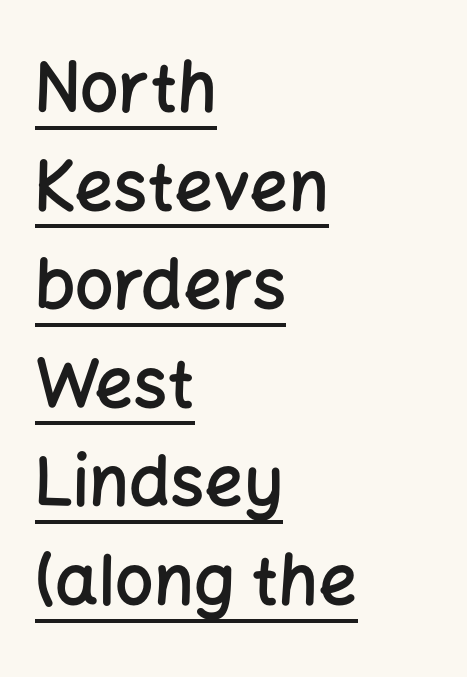
{"serif": "no", "italic": "no", "bold": "semi", "weight": "semibold", "width": "normal", "stroke_contrast": "low", "x_height": "medium", "monospaced": "no", "underline": "yes", "align": "left", "line_spacing": "normal", "line_spacing_ratio": 1.45, "letter_spacing": "normal", "letter_spacing_em": 0.0, "glyph_px": 68}
